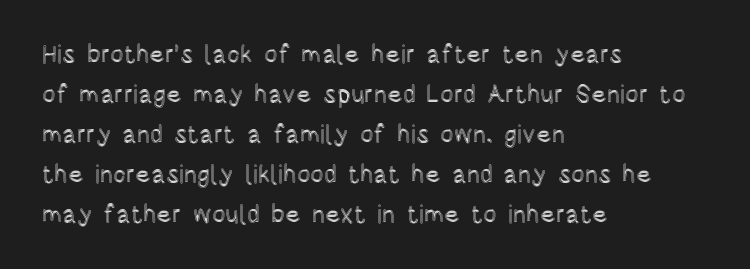
{"italic": "no", "underline": "no", "align": "left", "line_spacing": "normal", "line_spacing_ratio": 1.6, "letter_spacing": "normal", "letter_spacing_em": 0.0, "glyph_px": 25}
